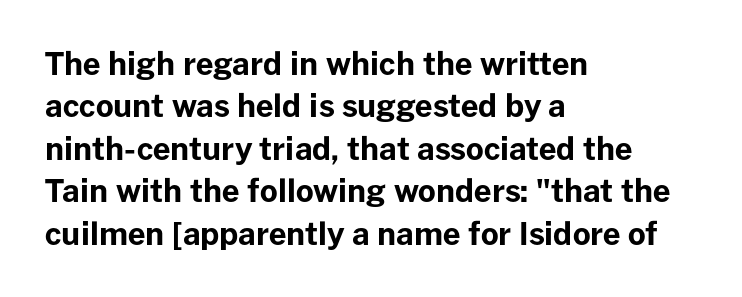
The setting favours the left margin, as ordinary paragraphs usually do. Reading down the column, the eye jumps a familiar distance to each next line. Each letter keeps its own natural width here, so spacing adapts to shape. The lettering stays uniformly vertical, giving the passage a roman look.
